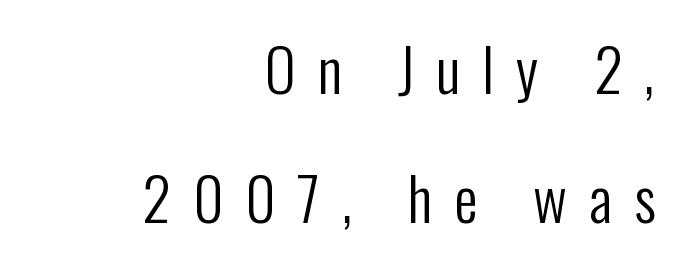
The image shows 59 px regular-weight, condensed sans-serif type, upright; set right-aligned, loose line spacing (2.19x), unusually wide letter spacing (+0.37 em), not underlined; low stroke contrast and a medium x-height.
